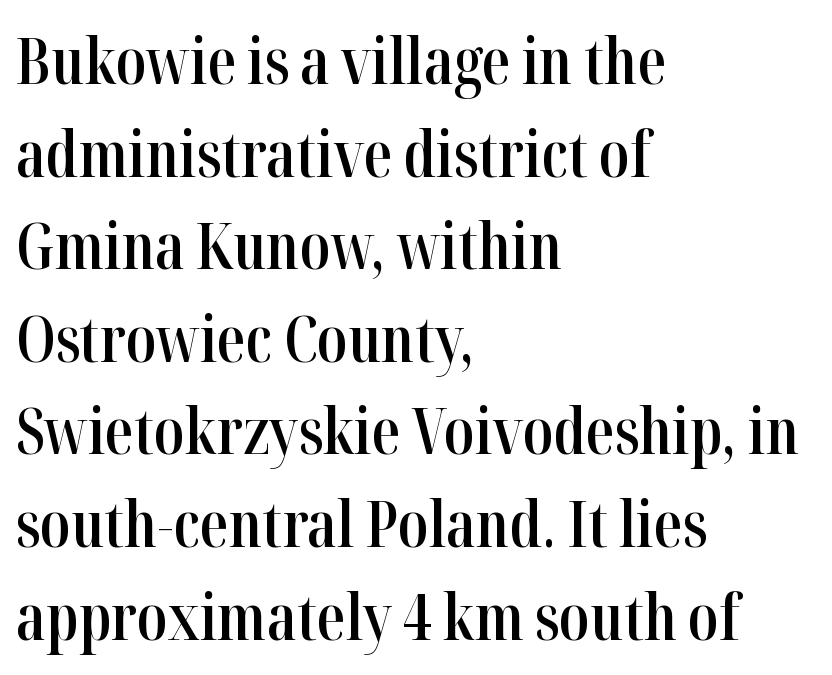
Looks like regular typesetting: each glyph gets only the width it needs. Horizontal bands of white between lines are of average thickness. Tracking value appears to be zero — textbook default spacing. The specimen omits any rule beneath the text block's lines.
